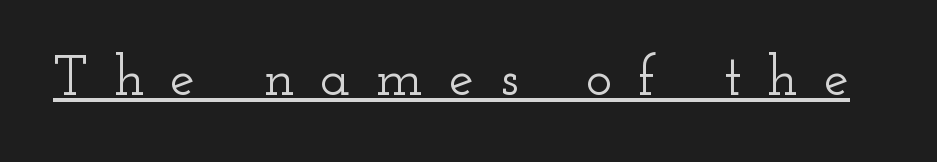
{"serif": "yes", "italic": "no", "width": "wide", "stroke_contrast": "low", "x_height": "small", "monospaced": "no", "underline": "yes", "letter_spacing": "wide", "letter_spacing_em": 0.46, "glyph_px": 56}
